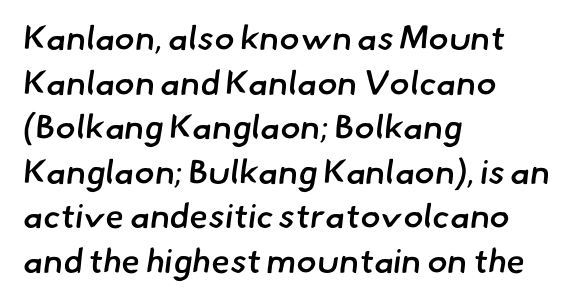
{"serif": "no", "bold": "semi", "weight": "semibold", "width": "normal", "stroke_contrast": "low", "x_height": "small", "monospaced": "no", "underline": "no", "align": "left", "line_spacing": "normal", "line_spacing_ratio": 1.31, "letter_spacing": "normal", "letter_spacing_em": 0.0, "glyph_px": 34}
